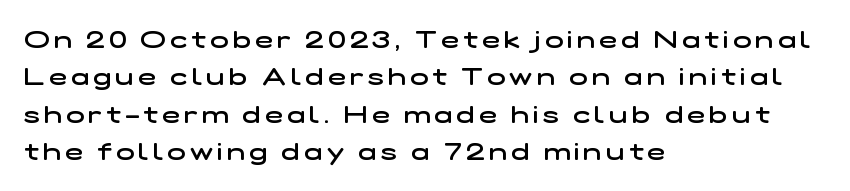
{"bold": "semi", "underline": "no", "align": "left", "line_spacing": "normal", "line_spacing_ratio": 1.56, "glyph_px": 24}
